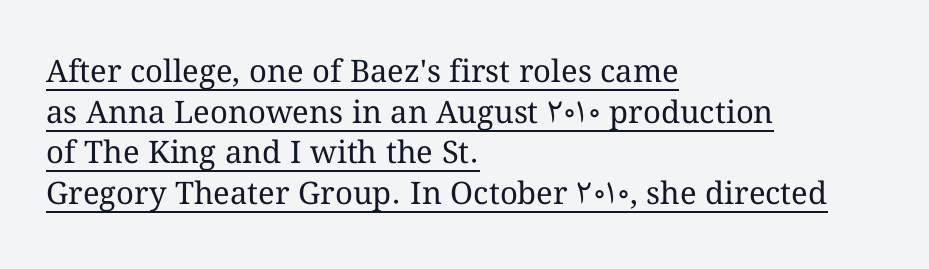
{"italic": "no", "bold": "no", "weight": "regular", "width": "normal", "stroke_contrast": "medium", "x_height": "medium", "monospaced": "no", "underline": "yes", "align": "left", "line_spacing": "normal", "line_spacing_ratio": 1.31, "letter_spacing": "normal", "letter_spacing_em": 0.0, "glyph_px": 31}
